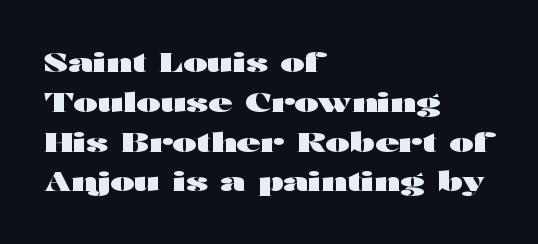
Q: Is the text bold? A: Yes.
Q: Is the text italic (slanted)? A: No, it is upright.
Q: Is the text underlined? A: No.
Q: How is the paragraph aligned? A: Left-aligned.
Q: Is the spacing between letters normal or unusually wide? A: Normal.
Q: Is the spacing between lines tight, normal or loose? A: Normal.
